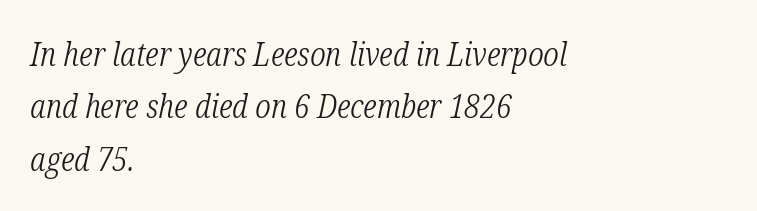
Compared with typical paragraphs, the rows here are spaced about the same. Is this a heavy cut? Hardly; it is regular or lighter. You can tell from the footed stems that serif type was used. Underlining? Definitely not there. Look at the tracking — it's just the regular setting, nothing added. Would a proofreader flag this as italicized? Yes.
